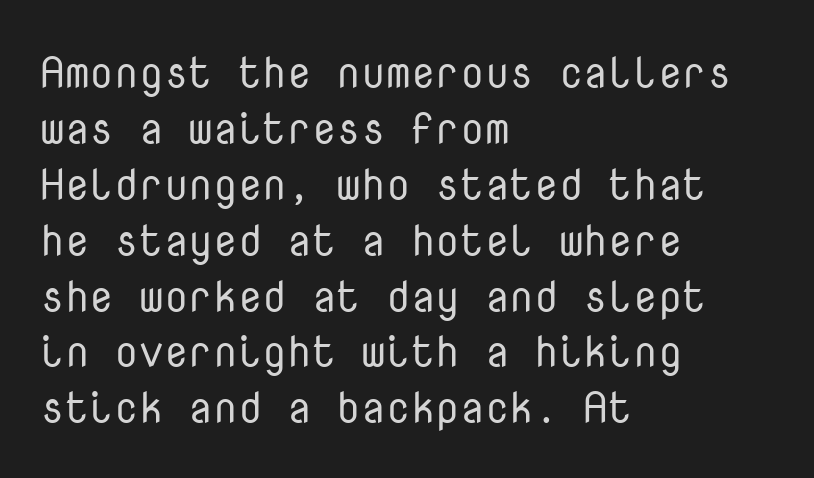
Q: Is the text bold? A: No.
Q: Is the text italic (slanted)? A: No, it is upright.
Q: Is the typeface a serif or a sans-serif typeface? A: Sans-serif.
Q: Is the text underlined? A: No.
Q: How is the paragraph aligned? A: Left-aligned.
Q: Is the spacing between letters normal or unusually wide? A: Normal.
Q: Is the spacing between lines tight, normal or loose? A: Normal.
Q: Width (condensed, normal, or wide)? A: Normal.
Q: Stroke contrast? A: Low.
Q: x-height? A: Medium.
Q: Monospaced? A: Yes.
